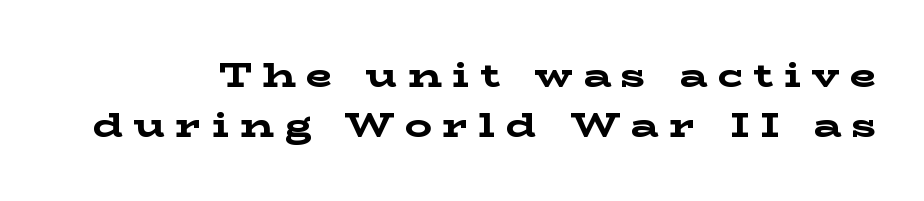
{"serif": "yes", "italic": "no", "bold": "yes", "weight": "bold", "width": "wide", "stroke_contrast": "low", "x_height": "medium", "monospaced": "no", "underline": "no", "line_spacing": "normal", "line_spacing_ratio": 1.48, "letter_spacing": "wide", "letter_spacing_em": 0.31, "glyph_px": 34}
